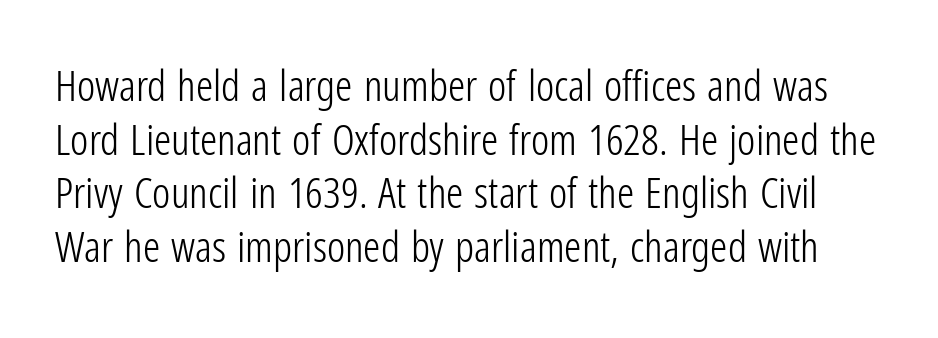
The passage shown is typed in a proportional face where columns would drift. Check the space under the baseline: it is left empty. Posture: straight, roman, zero tilt. The tracking reads as untouched default to a designer's eye. Unbolded letterforms with no extra heft. The space between consecutive lines is moderate.
